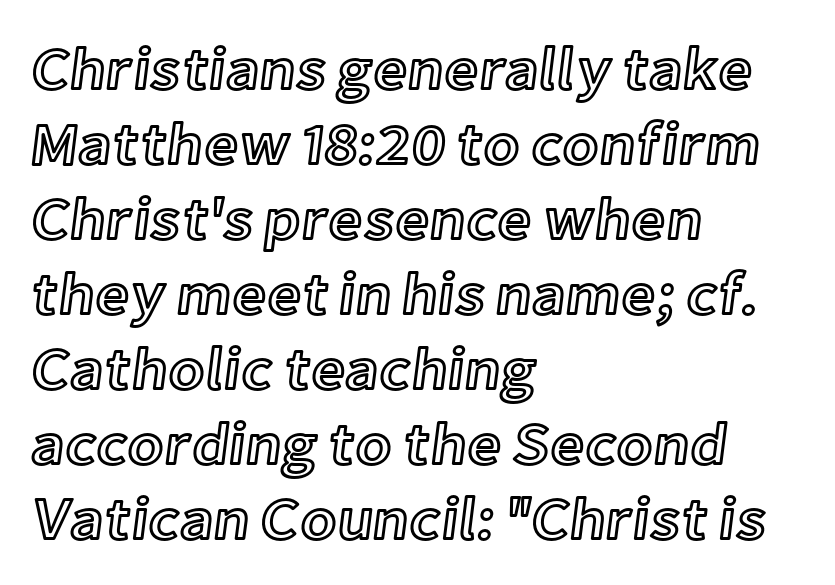
Q: Is the text italic (slanted)? A: Yes.
Q: Is the text underlined? A: No.
Q: How is the paragraph aligned? A: Left-aligned.
Q: Is the spacing between letters normal or unusually wide? A: Normal.
Q: Is the spacing between lines tight, normal or loose? A: Normal.
Q: Width (condensed, normal, or wide)? A: Normal.
Q: x-height? A: Medium.
Q: Monospaced? A: No.
